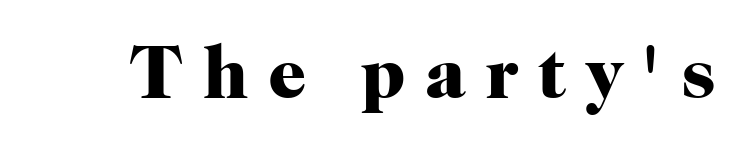
The letters are bold, with thick, heavy strokes. Is the letter spacing exaggerated? Yes — the characters are pushed far apart. Quick note: underline off. Do the characters align in a grid? No, the font is proportional. This is the regular roman posture of the typeface. Old-style or modern, the face here clearly has serifs.
